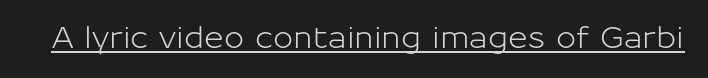
{"serif": "no", "italic": "no", "width": "normal", "stroke_contrast": "low", "x_height": "medium", "monospaced": "no", "underline": "yes", "letter_spacing": "normal", "letter_spacing_em": 0.0, "glyph_px": 30}
